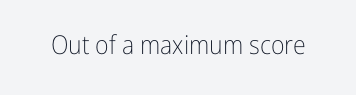
The image shows 26 px text type, upright; set normal letter spacing, not underlined.
